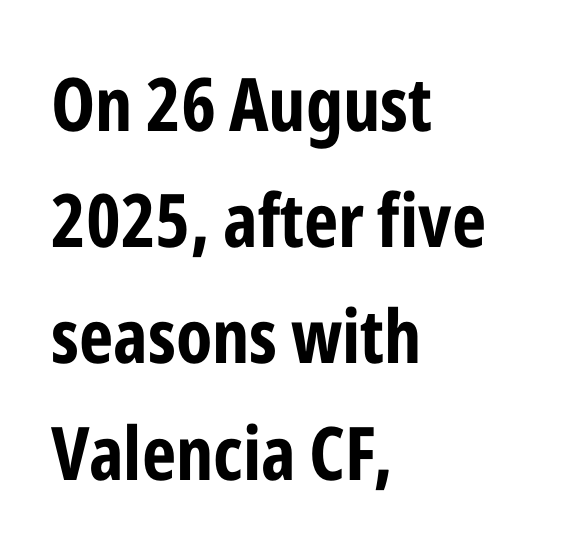
The image shows 74 px bold, condensed sans-serif type, upright; set left-aligned, normal line spacing (1.57x), normal letter spacing, not underlined; low stroke contrast and a medium x-height.
